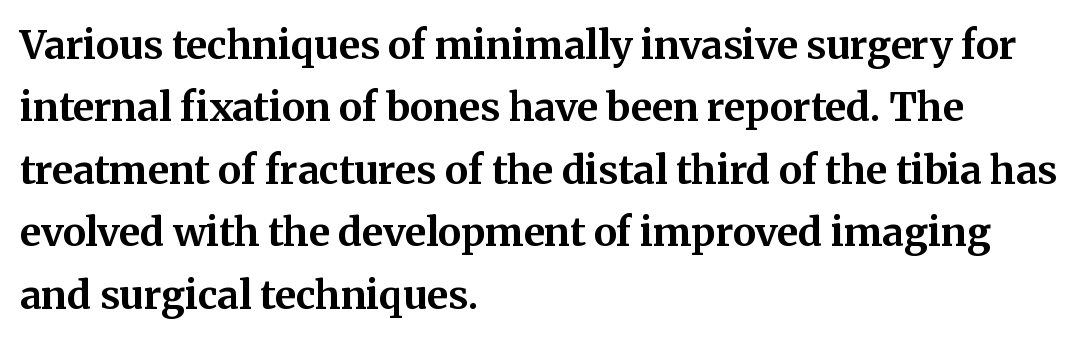
{"serif": "yes", "italic": "no", "bold": "yes", "weight": "bold", "width": "normal", "stroke_contrast": "medium", "x_height": "medium", "monospaced": "no", "underline": "no", "align": "left", "line_spacing": "normal", "line_spacing_ratio": 1.6, "letter_spacing": "normal", "letter_spacing_em": 0.0, "glyph_px": 39}
